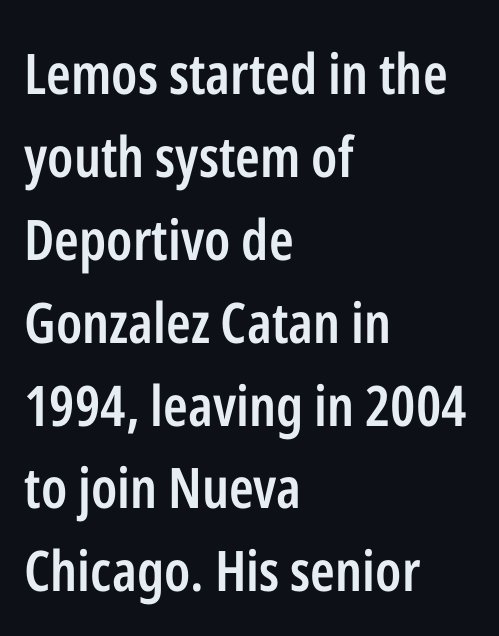
Q: Is the text bold? A: Semi-bold.
Q: Is the text italic (slanted)? A: No, it is upright.
Q: Is the typeface a serif or a sans-serif typeface? A: Sans-serif.
Q: Is the text underlined? A: No.
Q: How is the paragraph aligned? A: Left-aligned.
Q: Is the spacing between letters normal or unusually wide? A: Normal.
Q: Is the spacing between lines tight, normal or loose? A: Normal.
Q: Width (condensed, normal, or wide)? A: Condensed.
Q: Stroke contrast? A: Low.
Q: x-height? A: Medium.
Q: Monospaced? A: No.
